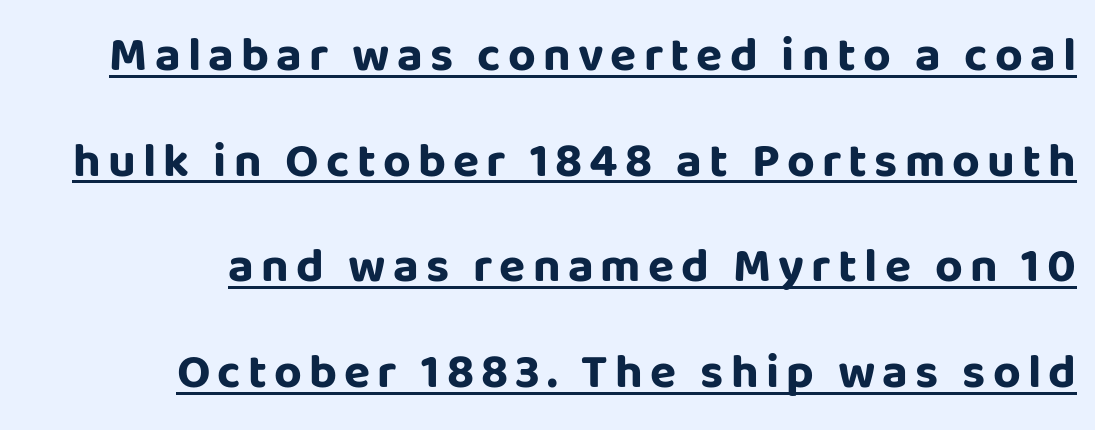
{"serif": "no", "italic": "no", "bold": "yes", "weight": "bold", "width": "normal", "stroke_contrast": "low", "x_height": "large", "monospaced": "no", "underline": "yes", "line_spacing": "loose", "line_spacing_ratio": 2.2, "glyph_px": 48}
